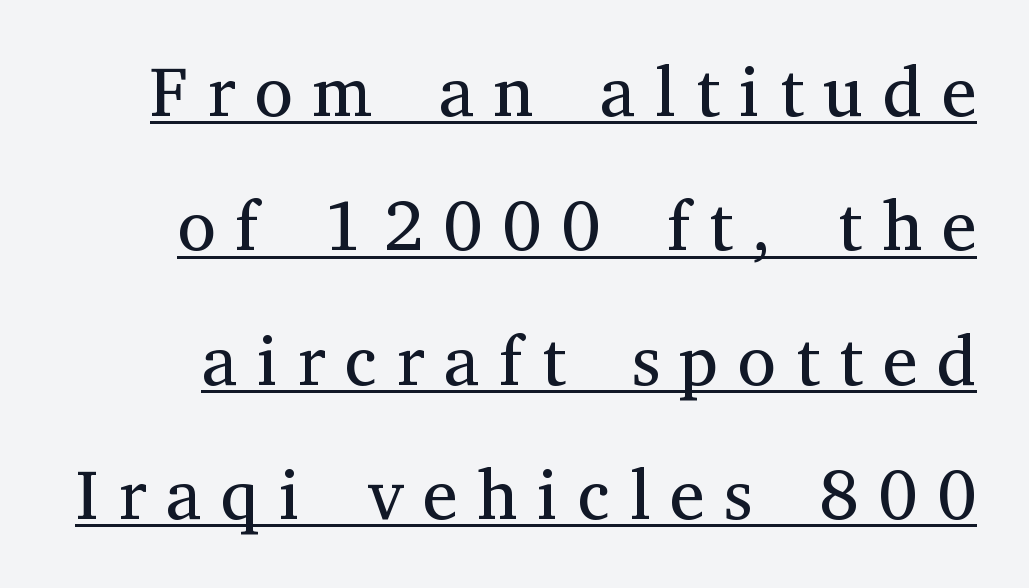
The image shows 70 px regular-weight serif type, upright; set loose line spacing (1.92x), unusually wide letter spacing (+0.28 em), underlined; medium stroke contrast and a medium x-height.
